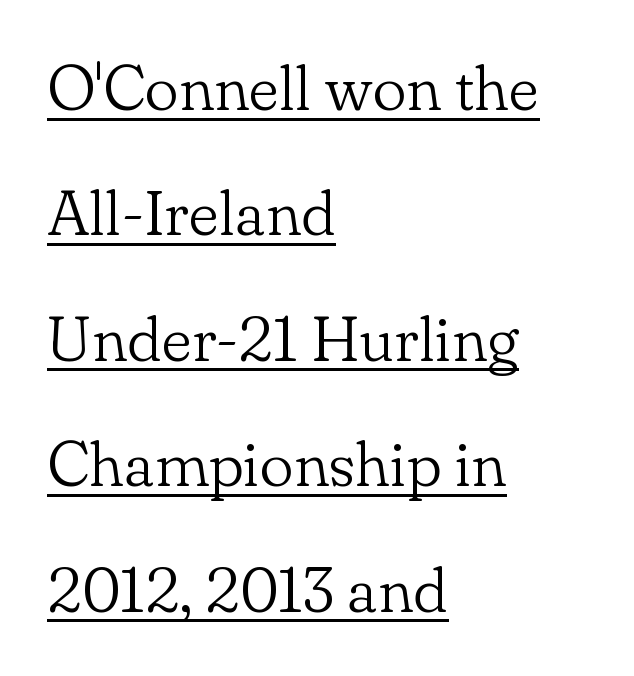
The image shows 64 px light serif type, upright; set left-aligned, loose line spacing (1.96x), normal letter spacing, underlined; low stroke contrast and a small x-height.
